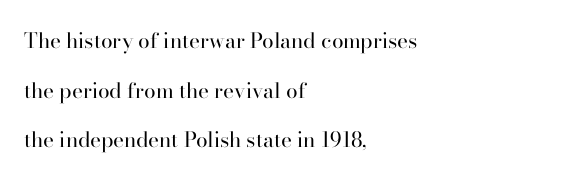
{"italic": "no", "bold": "no", "underline": "no", "align": "left", "line_spacing": "loose", "line_spacing_ratio": 2.36, "letter_spacing": "normal", "letter_spacing_em": 0.0, "glyph_px": 21}
